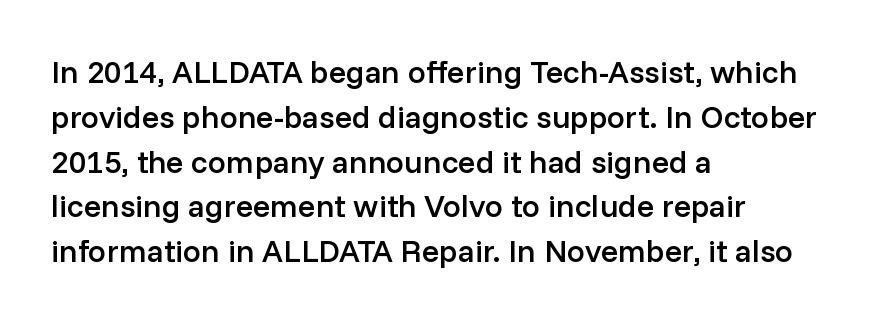
The font family rendered here belongs to the sans-serif group. The font's upright variant was chosen for this text. Students, note that the glyphs here touch the page at normal intervals. A bit beefed up — I'd call it semibold rather than bold.
